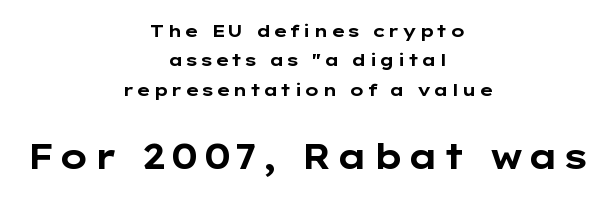
The image shows 34 px bold, wide sans-serif type, upright; set centered, line spacing 1.73x, not underlined; the second (bottom) block is 2.0x larger; low stroke contrast and a medium x-height.
